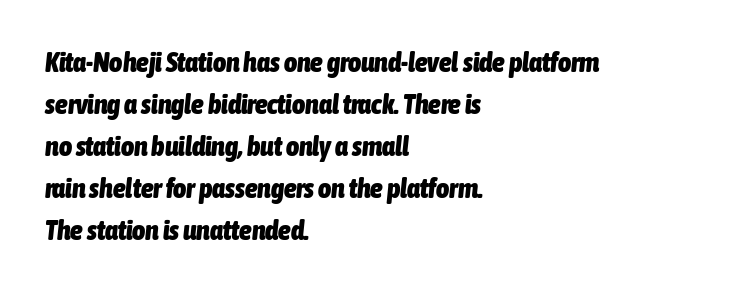
The image shows 28 px heavy, condensed type, italic (leaning right); set left-aligned, normal line spacing (1.5x), normal letter spacing, not underlined; low stroke contrast and a medium x-height.
